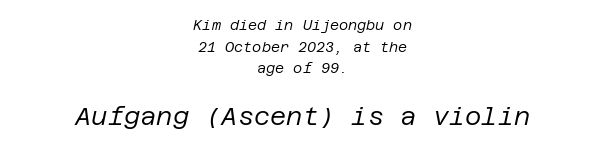
The image shows 25 px text type, italic (leaning right); set centered, normal line spacing (1.54x), normal letter spacing, not underlined; the second (bottom) block is 1.79x larger.
